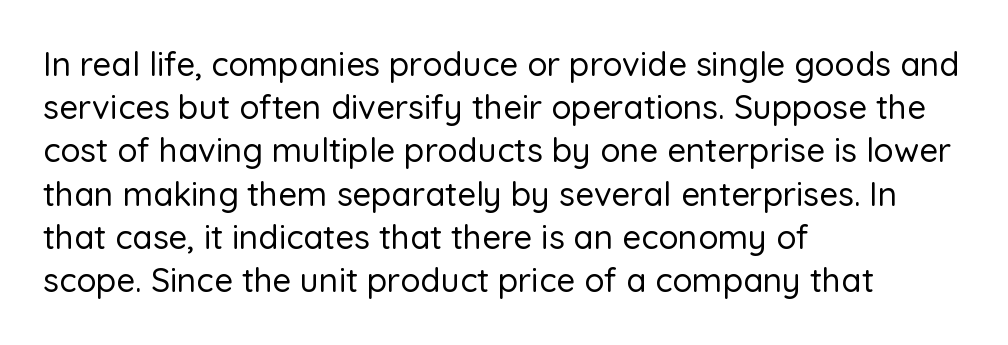
No feet cap the strokes, marking this as sans-serif type. These lines stack with their left ends in a neat column. The lettering holds an erect, upright posture throughout. Think of a printed novel: that variable character pitch is what you see here. The lines sit at an ordinary, default distance from one another. Standard letterfit; no display-style spreading of the glyphs.
